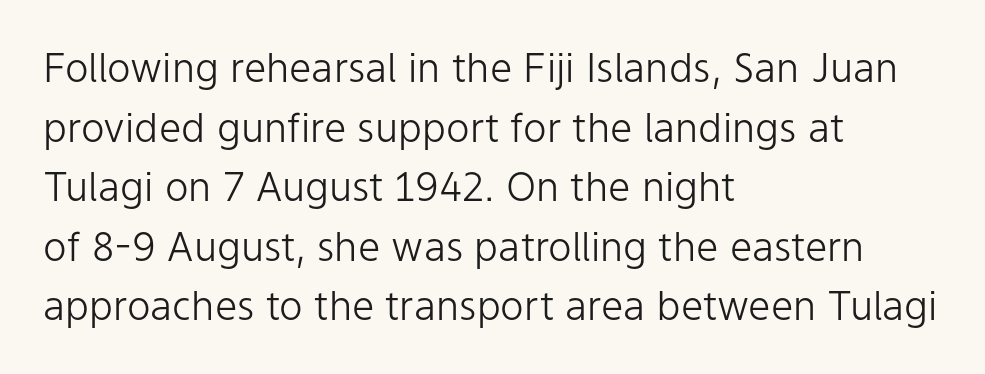
The image shows 40 px light sans-serif type, upright; set left-aligned, normal line spacing (1.49x), normal letter spacing, not underlined; low stroke contrast and a medium x-height.
